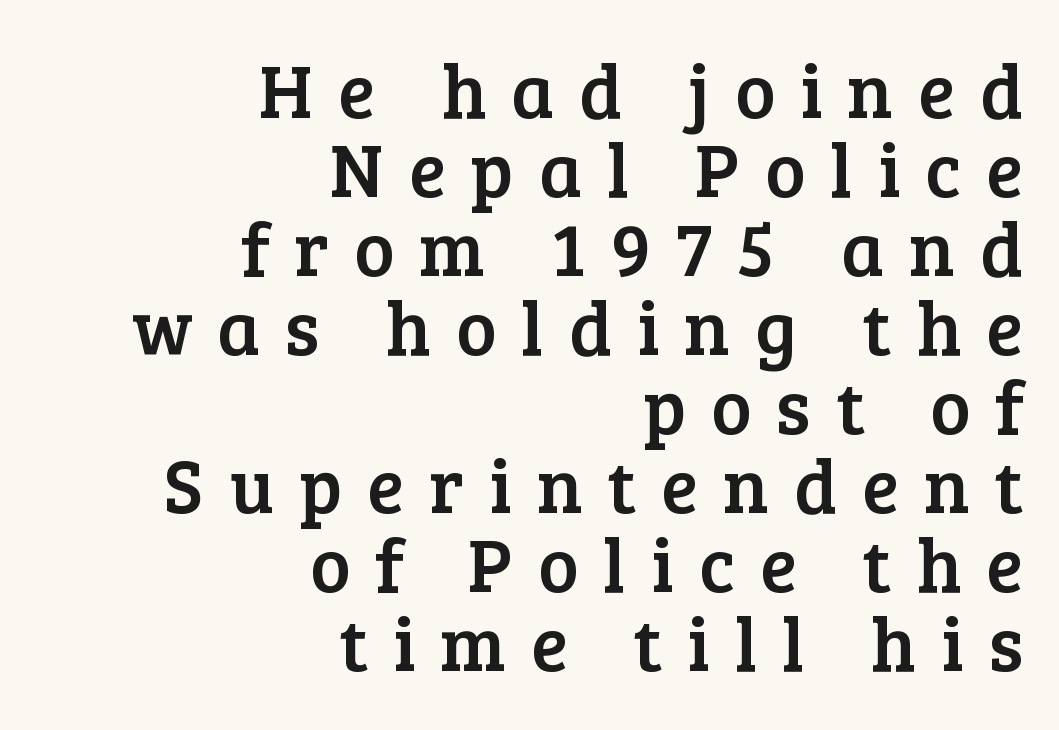
The image shows 76 px serif type, upright; set right-aligned, tight line spacing (1.04x), unusually wide letter spacing (+0.33 em), not underlined; low stroke contrast and a medium x-height.
